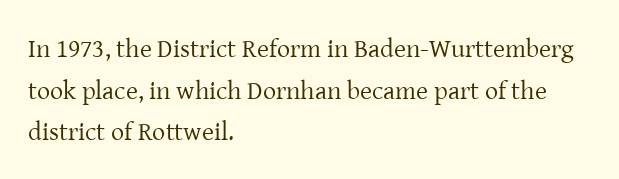
{"italic": "no", "bold": "no", "underline": "no", "align": "left", "line_spacing": "normal", "line_spacing_ratio": 1.6, "letter_spacing": "normal", "letter_spacing_em": 0.0, "glyph_px": 26}
